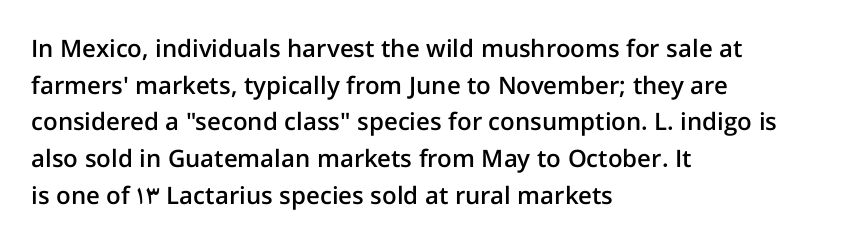
If you drew a line through each stem, it would be perfectly vertical. Each line starts at the same left margin while the right side varies. The string is rendered with underlining switched off. In terms of weight, the rendering is demibold, just under bold.
